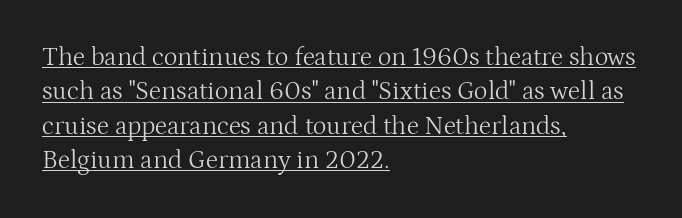
Q: Is the text bold? A: No.
Q: Is the text italic (slanted)? A: No, it is upright.
Q: Is the text underlined? A: Yes.
Q: How is the paragraph aligned? A: Left-aligned.
Q: Is the spacing between letters normal or unusually wide? A: Normal.
Q: Is the spacing between lines tight, normal or loose? A: Normal.
